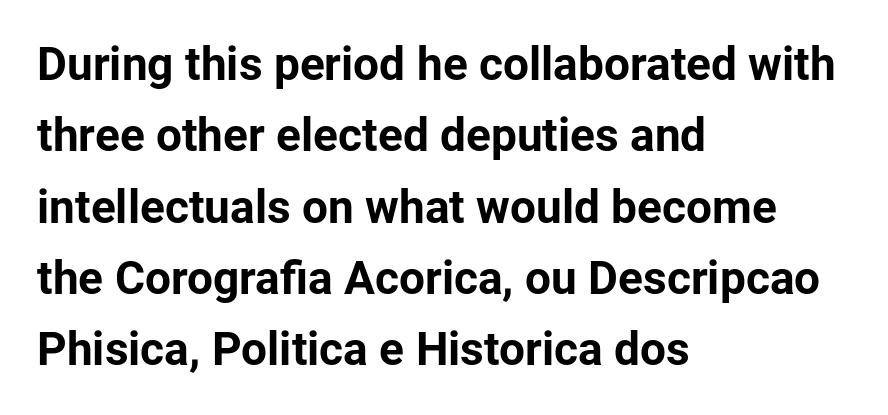
{"serif": "no", "italic": "no", "bold": "yes", "weight": "bold", "width": "normal", "stroke_contrast": "low", "x_height": "medium", "monospaced": "no", "underline": "no", "align": "left", "line_spacing": "normal", "line_spacing_ratio": 1.55, "letter_spacing": "normal", "letter_spacing_em": 0.0, "glyph_px": 46}
